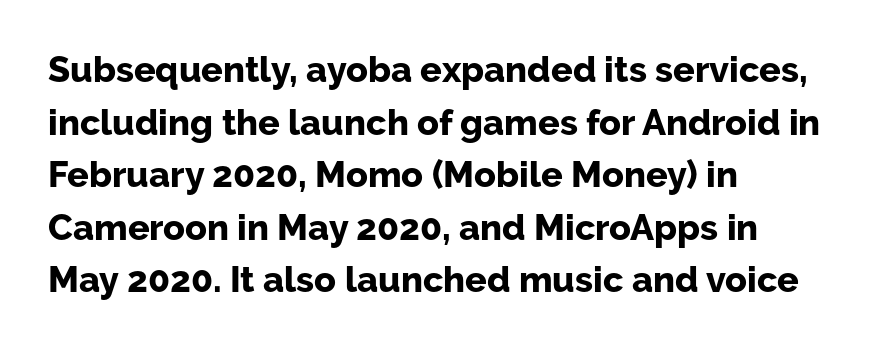
{"serif": "no", "italic": "no", "bold": "yes", "weight": "bold", "width": "normal", "stroke_contrast": "low", "x_height": "medium", "monospaced": "no", "underline": "no", "align": "left", "line_spacing": "normal", "line_spacing_ratio": 1.46, "letter_spacing": "normal", "letter_spacing_em": 0.0, "glyph_px": 36}
